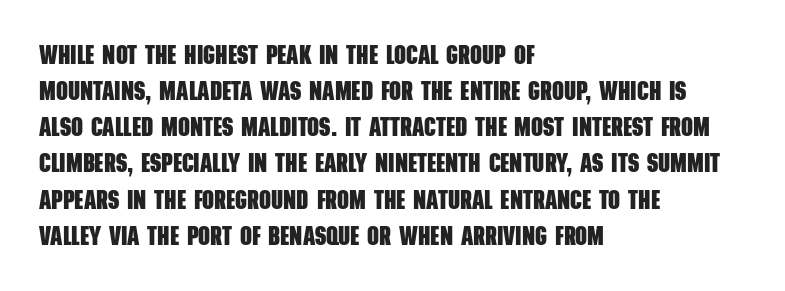
The image shows 26 px bold type; set left-aligned, normal line spacing (1.39x), normal letter spacing, not underlined.
